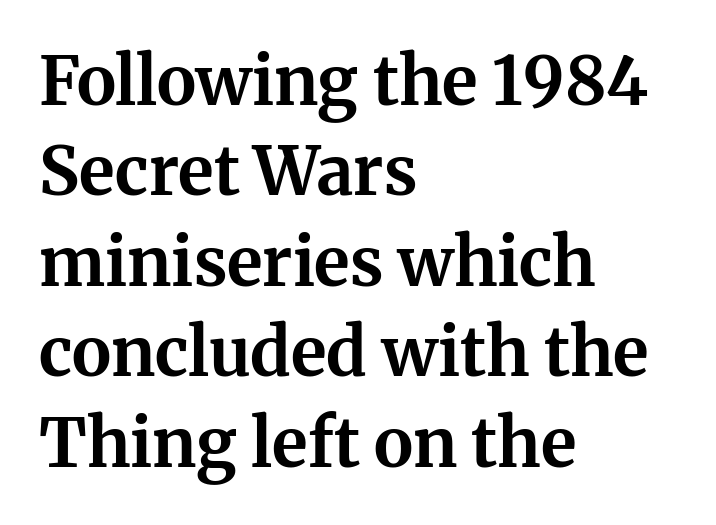
Q: Is the text bold? A: Yes.
Q: Is the text italic (slanted)? A: No, it is upright.
Q: Is the typeface a serif or a sans-serif typeface? A: Serif.
Q: Is the text underlined? A: No.
Q: How is the paragraph aligned? A: Left-aligned.
Q: Is the spacing between letters normal or unusually wide? A: Normal.
Q: Is the spacing between lines tight, normal or loose? A: Normal.
Q: Width (condensed, normal, or wide)? A: Normal.
Q: Stroke contrast? A: Medium.
Q: x-height? A: Medium.
Q: Monospaced? A: No.
